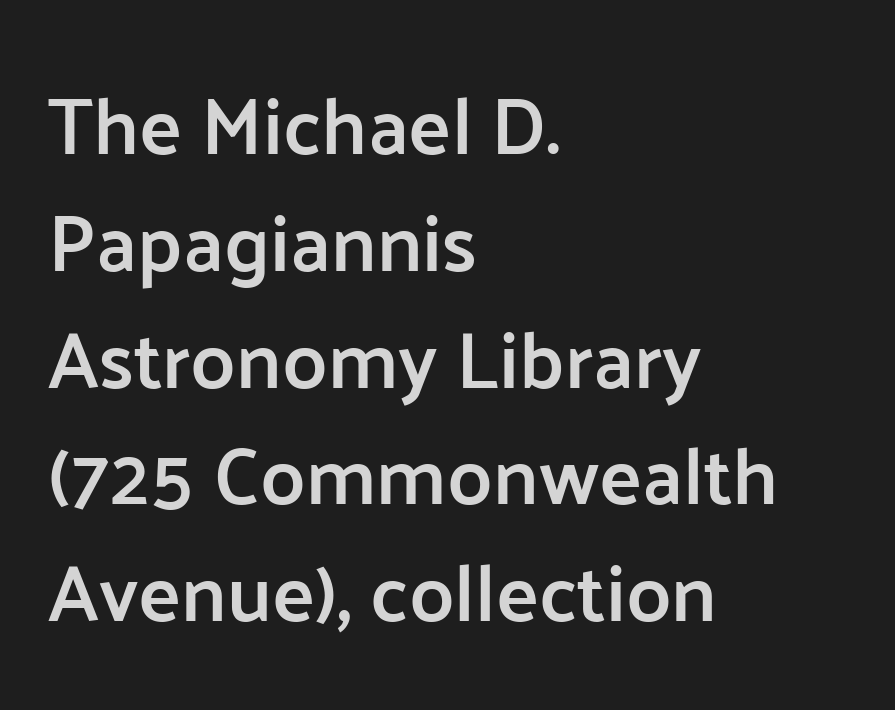
The image shows 80 px semibold sans-serif type, upright; set left-aligned, normal line spacing (1.46x), normal letter spacing, not underlined; low stroke contrast and a medium x-height.
